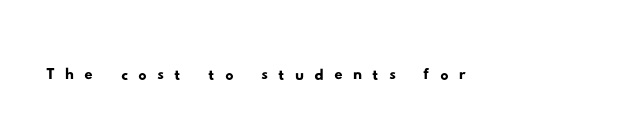
{"serif": "no", "width": "wide", "stroke_contrast": "low", "x_height": "small", "monospaced": "no", "underline": "no", "letter_spacing": "wide", "letter_spacing_em": 0.25, "glyph_px": 41}
